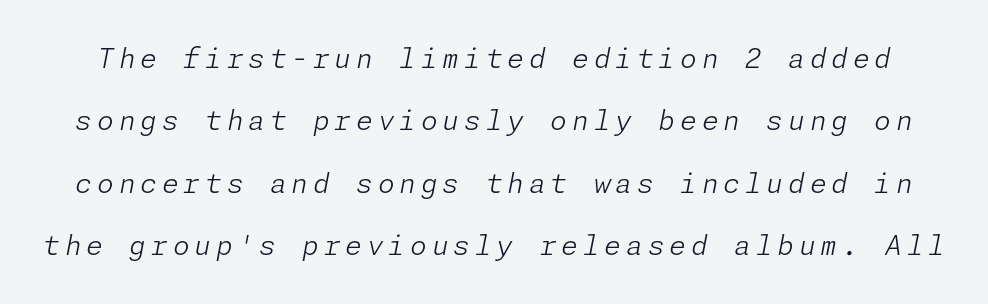
{"italic": "yes", "lean": "right", "slant_degrees": 11, "bold": "no", "underline": "no", "line_spacing": "loose", "line_spacing_ratio": 2.31, "glyph_px": 27}
